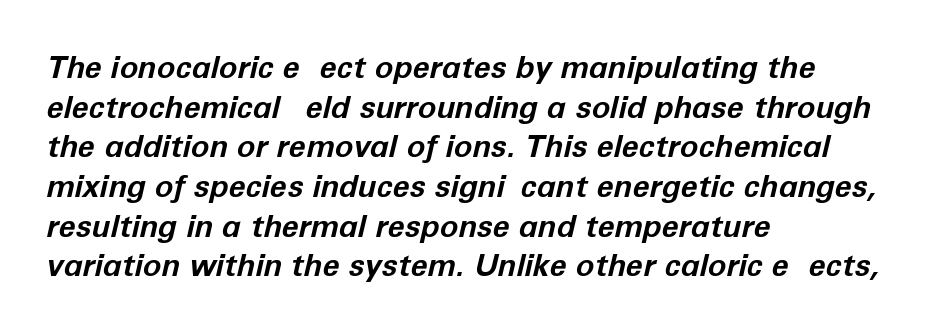
Descenders hang freely into open space. Do the characters align in a grid? No, the font is proportional. Normally led — the rows are evenly, conventionally spaced. All the whitespace from short lines collects on the right.
